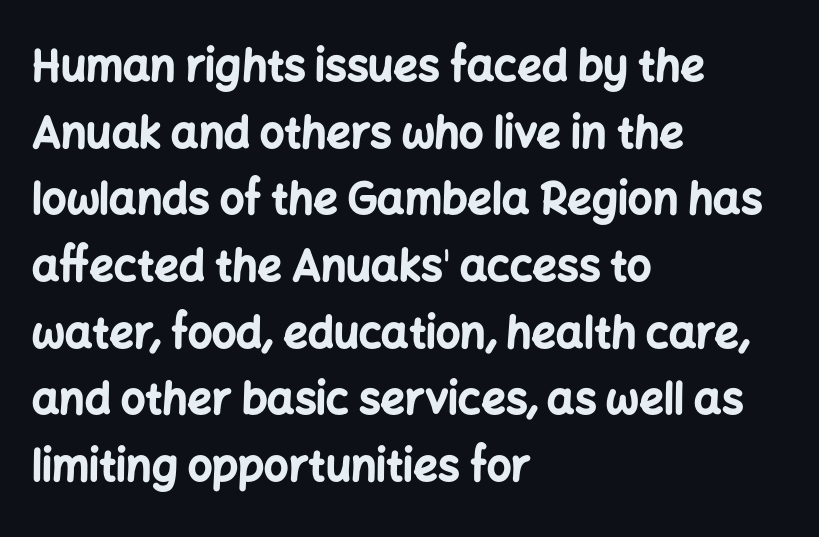
{"serif": "no", "italic": "no", "bold": "yes", "weight": "bold", "width": "normal", "stroke_contrast": "low", "x_height": "medium", "monospaced": "no", "underline": "no", "align": "left", "line_spacing": "normal", "line_spacing_ratio": 1.55, "letter_spacing": "normal", "letter_spacing_em": 0.0, "glyph_px": 43}
